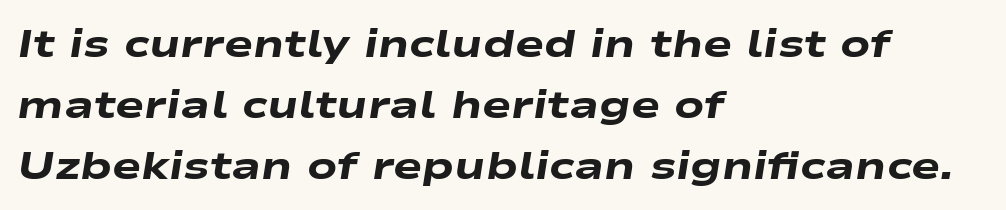
The image shows 39 px heavy, wide type, italic (leaning right); set left-aligned, normal line spacing (1.56x), normal letter spacing, not underlined; low stroke contrast and a medium x-height.
